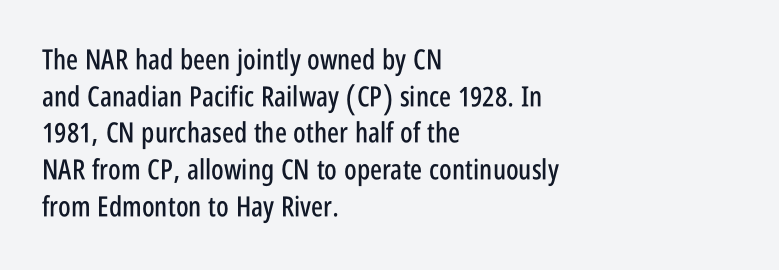
{"serif": "no", "italic": "no", "width": "condensed", "stroke_contrast": "low", "x_height": "large", "monospaced": "no", "underline": "no", "align": "left", "line_spacing": "normal", "line_spacing_ratio": 1.31, "letter_spacing": "normal", "letter_spacing_em": 0.0, "glyph_px": 28}
